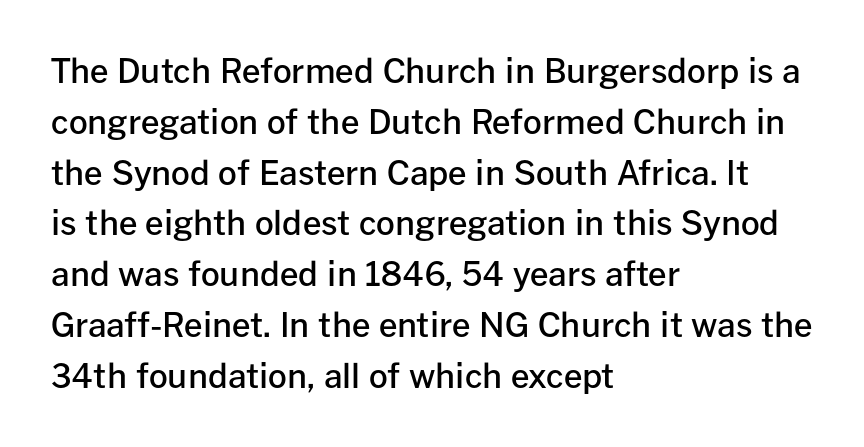
Varying glyph widths throughout — classic text-font behaviour. These lines sit exactly where default settings would place them. You can tell it's not italic because the verticals are truly vertical. The face used here is rendered with its standard letterfit. Each glyph is drawn with semibold strokes, heavier than normal yet not fully bold.
